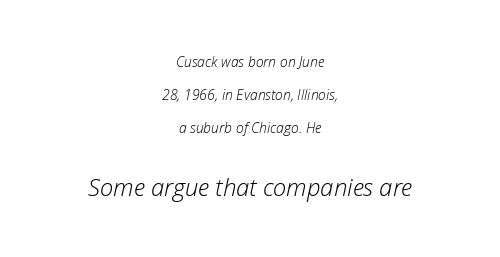
Underlining? Definitely not there. Looking at the ascenders, they clearly lean. This rendering leaves character spacing at its baseline value. Whoever set this made the second block the dominant, larger element. The letterforms sit at book weight or below.
